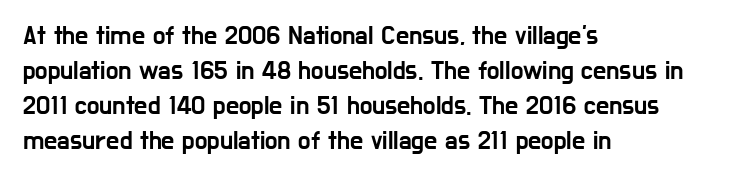
Q: Is the text italic (slanted)? A: No, it is upright.
Q: Is the text underlined? A: No.
Q: How is the paragraph aligned? A: Left-aligned.
Q: Is the spacing between letters normal or unusually wide? A: Normal.
Q: Is the spacing between lines tight, normal or loose? A: Normal.
